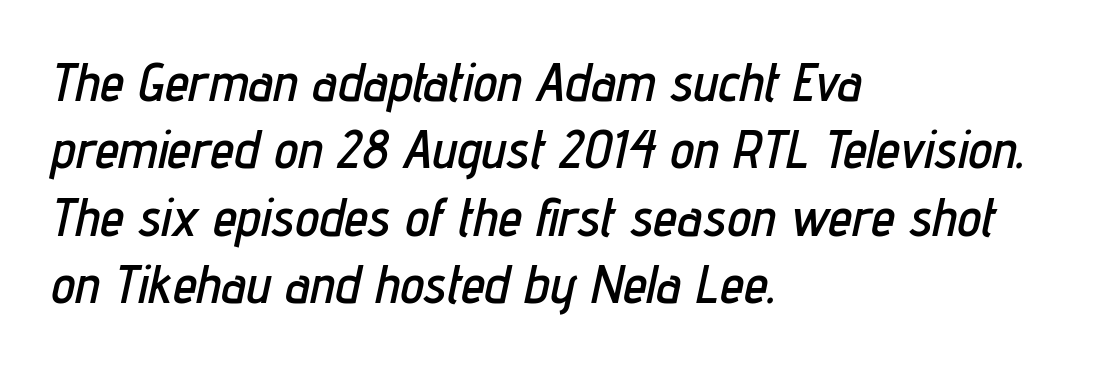
{"italic": "yes", "lean": "right", "slant_degrees": 12, "width": "condensed", "stroke_contrast": "low", "x_height": "medium", "monospaced": "no", "underline": "no", "align": "left", "line_spacing": "normal", "line_spacing_ratio": 1.25, "letter_spacing": "normal", "letter_spacing_em": 0.0, "glyph_px": 54}
